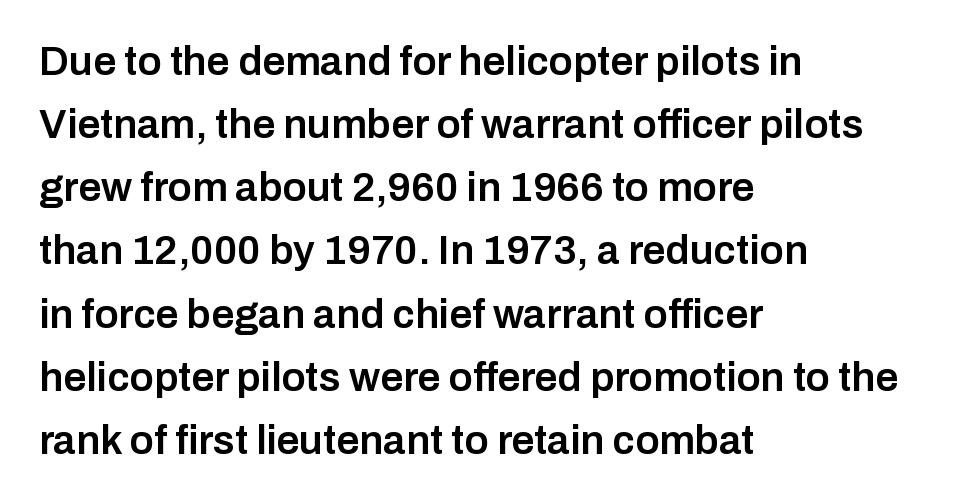
The image shows 41 px semibold sans-serif type, upright; set left-aligned, normal line spacing (1.54x), normal letter spacing, not underlined; low stroke contrast and a medium x-height.
